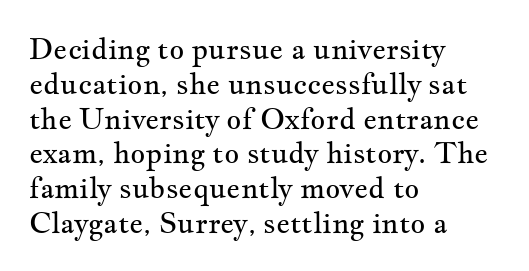
Ink coverage per letter is moderate at most. The letters stand straight up with perfectly vertical stems. Characters follow at the spacing the type designer built in. The area under the type is left untouched. Each line starts at the same left margin while the right side varies. You could not count columns in this text — the font is proportionally spaced.
